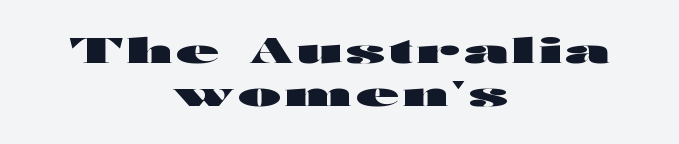
Compared with a flush-left layout, this one balances lines on the center instead. You'd pick this weight for a headline — it's a proper bold. You can tell from the bare stems that sans-serif type was used. When letters stand straight like this, we call the style roman or upright.
